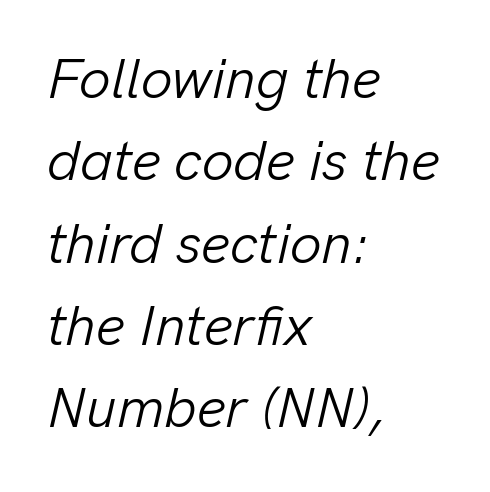
Q: Is the text bold? A: No.
Q: Is the text italic (slanted)? A: Yes, it leans right by about 13 degrees.
Q: Is the text underlined? A: No.
Q: How is the paragraph aligned? A: Left-aligned.
Q: Is the spacing between letters normal or unusually wide? A: Normal.
Q: Is the spacing between lines tight, normal or loose? A: Normal.
Q: Width (condensed, normal, or wide)? A: Normal.
Q: Stroke contrast? A: Low.
Q: x-height? A: Medium.
Q: Monospaced? A: No.
